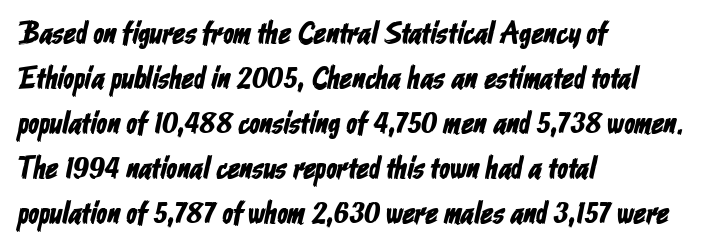
A typesetter would label this face a sans. Nothing unusual about the tracking: characters are spaced as the font intends. A normal amount of white space separates one row of letters from the next. Where is the straight margin? On the left. Each letter keeps its own natural width here, so spacing adapts to shape. Has an underline been added? It has not.
